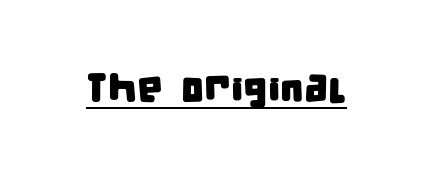
Students, observe the line beneath the letters — that is underlining. This sample has the flowing, uneven cadence of proportional lettering. A sans-serif font was chosen for this passage. There is no visible air inserted between adjacent glyphs.
